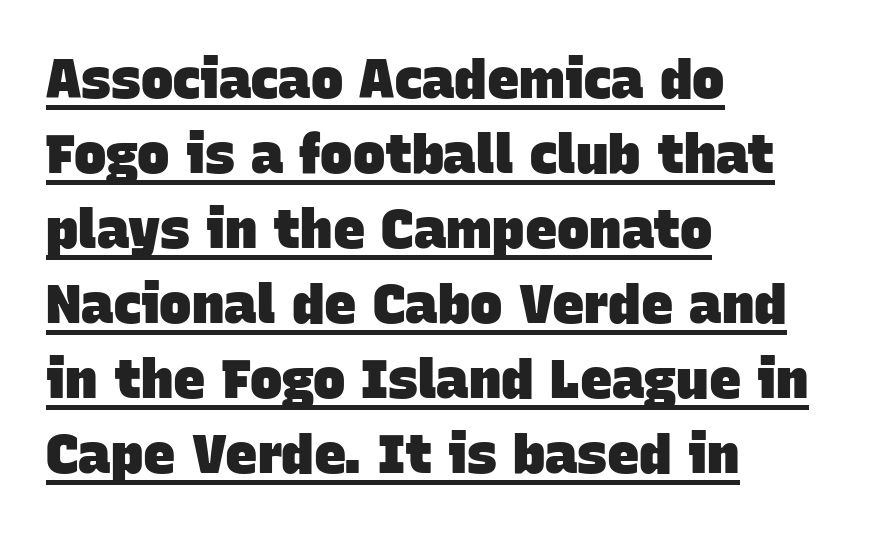
Each letter's strokes conclude bluntly, with no projecting serifs. Heft: maximum for text — a bold. Letter spacing: default. Interline gaps are of average width in this sample. Short and long lines alike share a common starting point at left. What decoration does the sample have? An underline.
